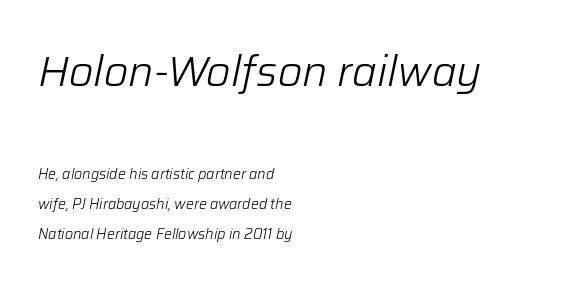
Line beginnings align vertically; line endings do not. The designer gave the opening block more size than the closing block. Notice how the stems are inclined rather than vertical — that's the hallmark of italics. What stands out about the letter spacing? Nothing — it is the standard amount. Stem width sits at or under what a default text font uses.
